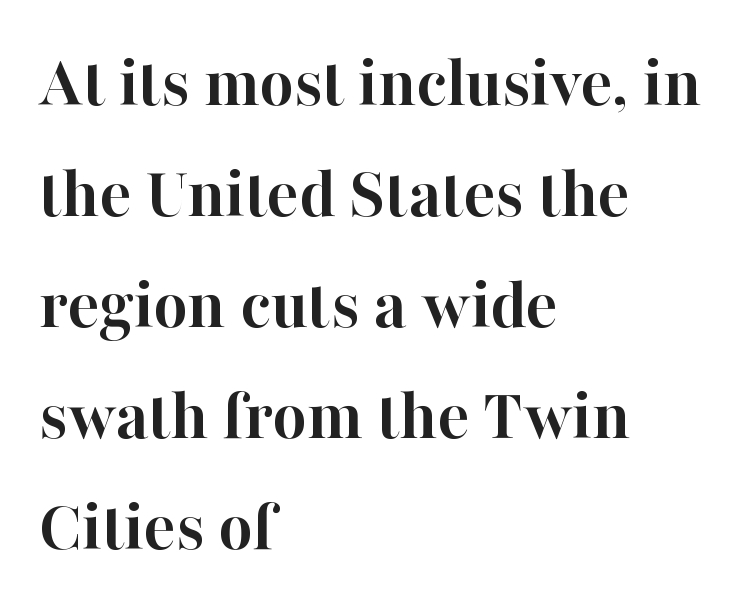
Q: Is the text bold? A: Yes.
Q: Is the text italic (slanted)? A: No, it is upright.
Q: Is the typeface a serif or a sans-serif typeface? A: Serif.
Q: Is the text underlined? A: No.
Q: How is the paragraph aligned? A: Left-aligned.
Q: Is the spacing between letters normal or unusually wide? A: Normal.
Q: Is the spacing between lines tight, normal or loose? A: Normal.
Q: Width (condensed, normal, or wide)? A: Normal.
Q: Stroke contrast? A: High.
Q: x-height? A: Medium.
Q: Monospaced? A: No.
